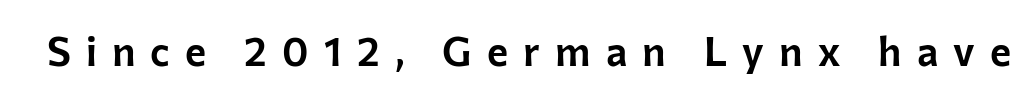
Q: Is the text italic (slanted)? A: No, it is upright.
Q: Is the typeface a serif or a sans-serif typeface? A: Sans-serif.
Q: Is the text underlined? A: No.
Q: Is the spacing between letters normal or unusually wide? A: Unusually wide.
Q: Width (condensed, normal, or wide)? A: Normal.
Q: Stroke contrast? A: Low.
Q: x-height? A: Medium.
Q: Monospaced? A: No.
